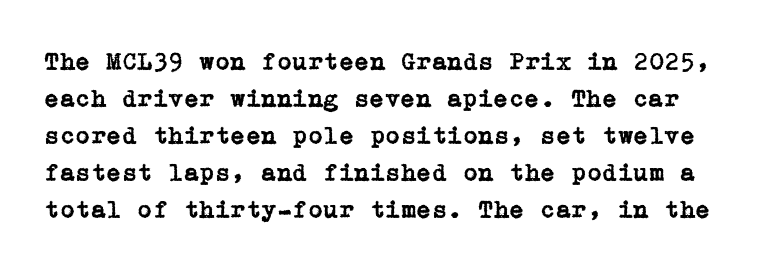
{"italic": "no", "underline": "no", "line_spacing": "normal", "line_spacing_ratio": 1.48, "letter_spacing": "normal", "letter_spacing_em": 0.0, "glyph_px": 25}
